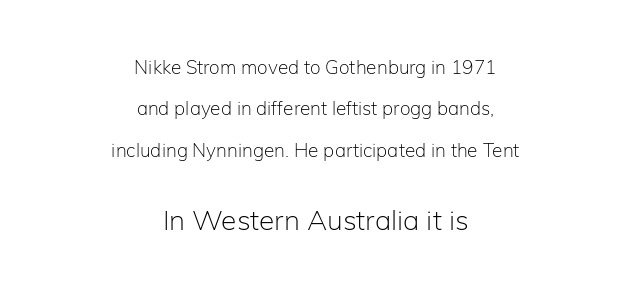
Q: Is the text bold? A: No.
Q: Is the text italic (slanted)? A: No, it is upright.
Q: Is the typeface a serif or a sans-serif typeface? A: Sans-serif.
Q: Is the text underlined? A: No.
Q: How is the paragraph aligned? A: Centered.
Q: Is the spacing between letters normal or unusually wide? A: Normal.
Q: Is the spacing between lines tight, normal or loose? A: Loose.
Q: Which block of text is set in a larger size, the first (top) or the second (bottom)? A: The second (bottom) one.
Q: Width (condensed, normal, or wide)? A: Normal.
Q: Stroke contrast? A: Low.
Q: x-height? A: Medium.
Q: Monospaced? A: No.
